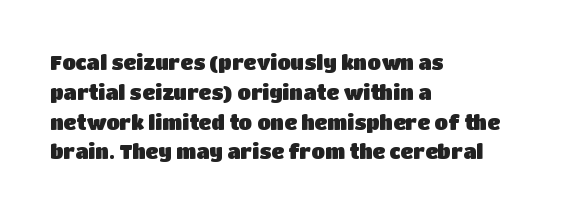
The image shows 20 px text type, upright; set left-aligned, normal line spacing (1.49x), normal letter spacing, not underlined.
